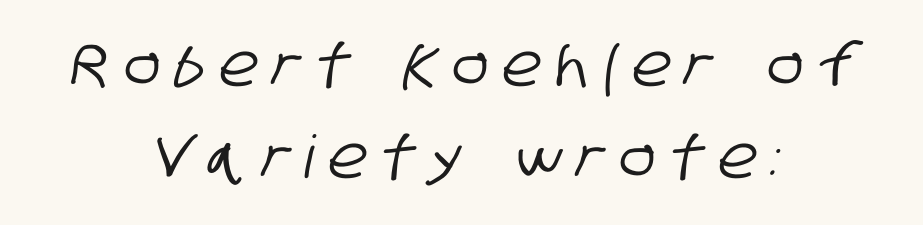
Q: Is the typeface a serif or a sans-serif typeface? A: Sans-serif.
Q: Is the text underlined? A: No.
Q: How is the paragraph aligned? A: Centered.
Q: Is the spacing between letters normal or unusually wide? A: Unusually wide.
Q: Is the spacing between lines tight, normal or loose? A: Normal.
Q: Width (condensed, normal, or wide)? A: Condensed.
Q: Stroke contrast? A: Low.
Q: x-height? A: Large.
Q: Monospaced? A: No.
